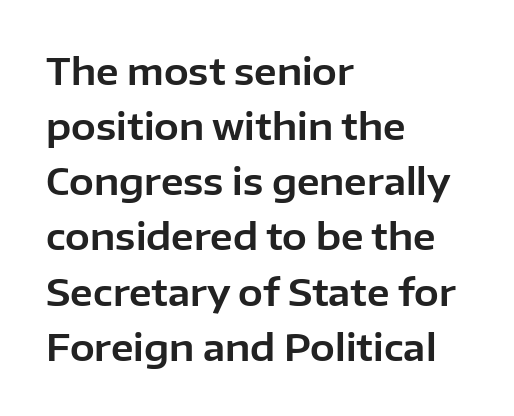
The image shows 37 px sans-serif type, upright; set left-aligned, normal line spacing (1.49x), normal letter spacing, not underlined; low stroke contrast and a medium x-height.
